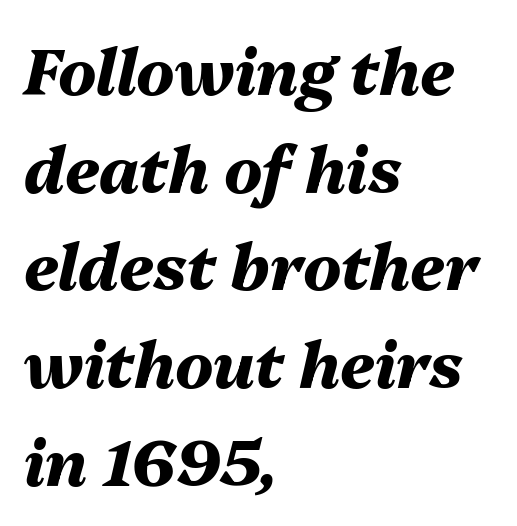
Q: Is the text bold? A: Yes.
Q: Is the text italic (slanted)? A: Yes, it leans right by about 13 degrees.
Q: Is the text underlined? A: No.
Q: How is the paragraph aligned? A: Left-aligned.
Q: Is the spacing between letters normal or unusually wide? A: Normal.
Q: Is the spacing between lines tight, normal or loose? A: Normal.
Q: Width (condensed, normal, or wide)? A: Normal.
Q: Stroke contrast? A: Medium.
Q: x-height? A: Medium.
Q: Monospaced? A: No.
